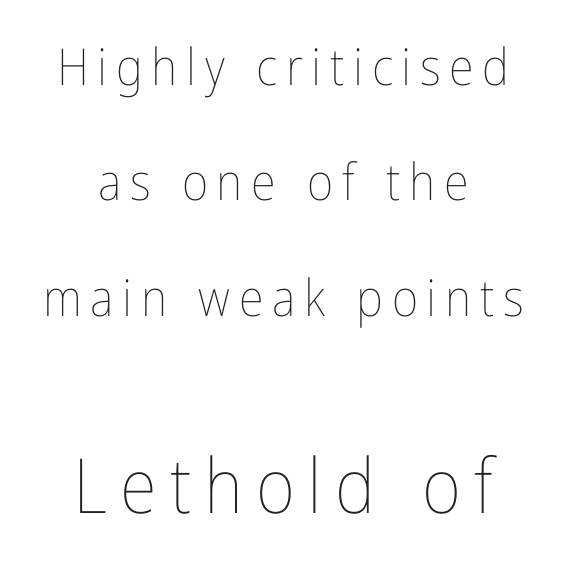
{"italic": "no", "bold": "no", "weight": "thin", "width": "condensed", "stroke_contrast": "low", "x_height": "medium", "monospaced": "no", "underline": "no", "align": "center", "line_spacing": "loose", "line_spacing_ratio": 2.26, "larger_block": "second", "size_ratio": 1.49, "glyph_px": 76}
